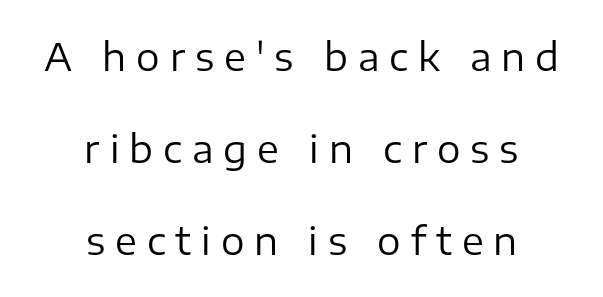
{"serif": "no", "italic": "no", "bold": "no", "weight": "regular", "width": "normal", "stroke_contrast": "low", "x_height": "medium", "monospaced": "no", "underline": "no", "align": "center", "line_spacing": "loose", "line_spacing_ratio": 2.49, "letter_spacing": "wide", "letter_spacing_em": 0.27, "glyph_px": 37}
